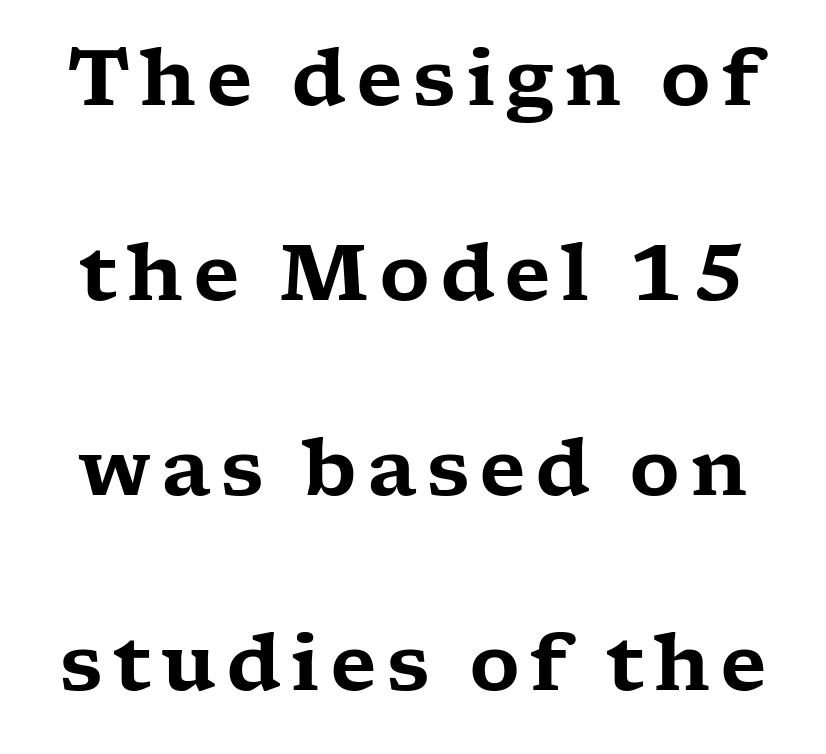
Q: Is the text italic (slanted)? A: No, it is upright.
Q: Is the typeface a serif or a sans-serif typeface? A: Serif.
Q: Is the text underlined? A: No.
Q: Is the spacing between lines tight, normal or loose? A: Loose.
Q: Width (condensed, normal, or wide)? A: Wide.
Q: Stroke contrast? A: Low.
Q: x-height? A: Medium.
Q: Monospaced? A: No.
